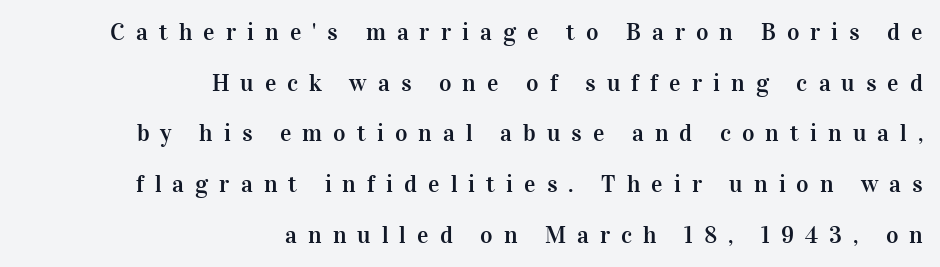
{"italic": "no", "underline": "no", "align": "right", "line_spacing": "loose", "line_spacing_ratio": 2.11, "letter_spacing": "wide", "letter_spacing_em": 0.46, "glyph_px": 24}
